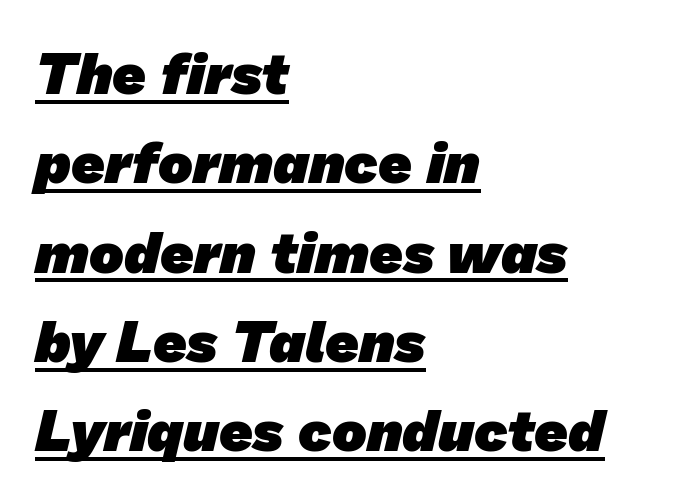
Q: Is the text bold? A: Yes.
Q: Is the typeface a serif or a sans-serif typeface? A: Sans-serif.
Q: Is the text underlined? A: Yes.
Q: How is the paragraph aligned? A: Left-aligned.
Q: Is the spacing between letters normal or unusually wide? A: Normal.
Q: Is the spacing between lines tight, normal or loose? A: Normal.
Q: Width (condensed, normal, or wide)? A: Normal.
Q: Stroke contrast? A: Low.
Q: x-height? A: Medium.
Q: Monospaced? A: No.
